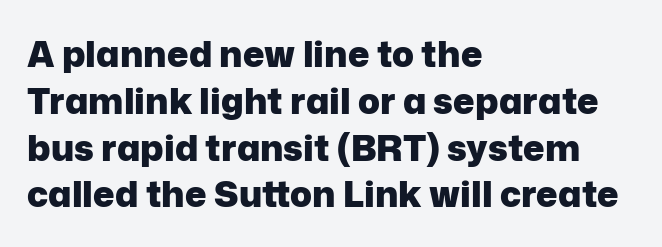
Q: Is the text bold? A: Yes.
Q: Is the text italic (slanted)? A: No, it is upright.
Q: Is the typeface a serif or a sans-serif typeface? A: Sans-serif.
Q: Is the text underlined? A: No.
Q: How is the paragraph aligned? A: Left-aligned.
Q: Is the spacing between letters normal or unusually wide? A: Normal.
Q: Is the spacing between lines tight, normal or loose? A: Normal.
Q: Width (condensed, normal, or wide)? A: Normal.
Q: Stroke contrast? A: Low.
Q: x-height? A: Medium.
Q: Monospaced? A: No.
